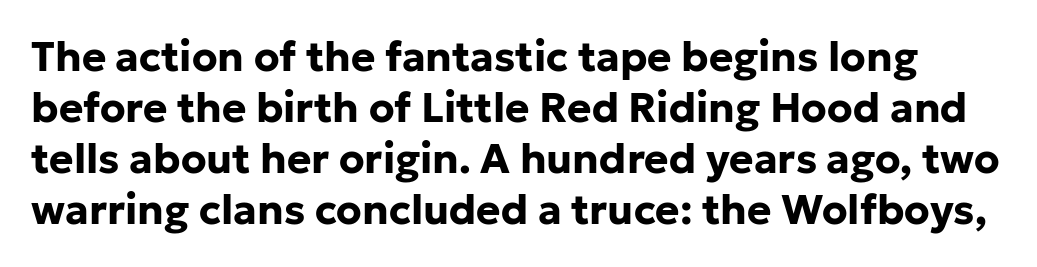
The image shows 41 px bold sans-serif type, upright; set line spacing 1.24x, normal letter spacing, not underlined; low stroke contrast and a medium x-height.
